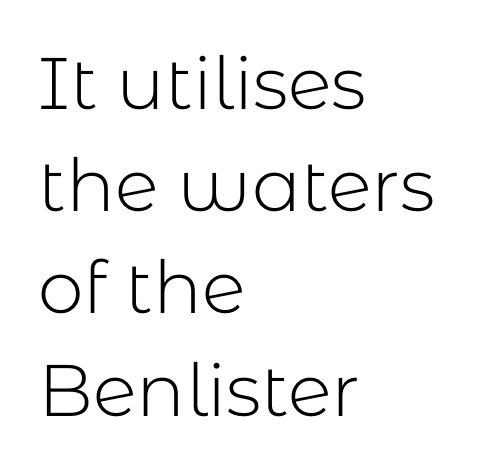
Q: Is the text bold? A: No.
Q: Is the text italic (slanted)? A: No, it is upright.
Q: Is the typeface a serif or a sans-serif typeface? A: Sans-serif.
Q: Is the text underlined? A: No.
Q: How is the paragraph aligned? A: Left-aligned.
Q: Is the spacing between letters normal or unusually wide? A: Normal.
Q: Is the spacing between lines tight, normal or loose? A: Normal.
Q: Width (condensed, normal, or wide)? A: Normal.
Q: Stroke contrast? A: Low.
Q: x-height? A: Medium.
Q: Monospaced? A: No.
